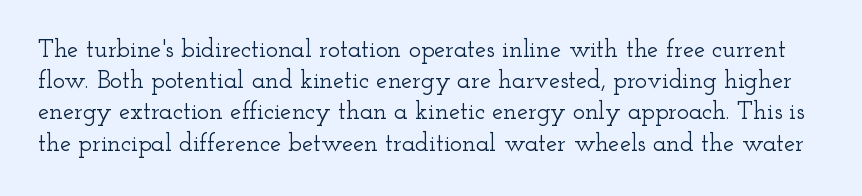
The image shows 25 px text type, upright; set normal line spacing (1.25x), normal letter spacing, not underlined.
